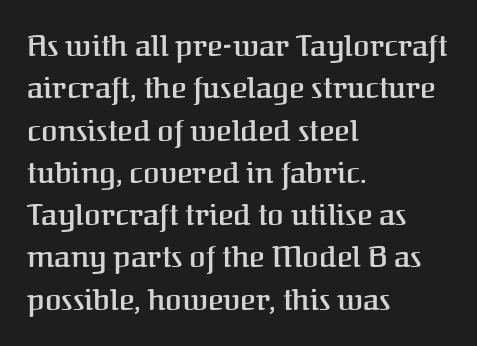
Tracking here is standard; glyphs follow each other at the usual distance. Weight: semibold (demi). Notice how the passage keeps a crisp vertical edge on the left only. Character widths vary here, with narrow letters taking less room than wide ones.
